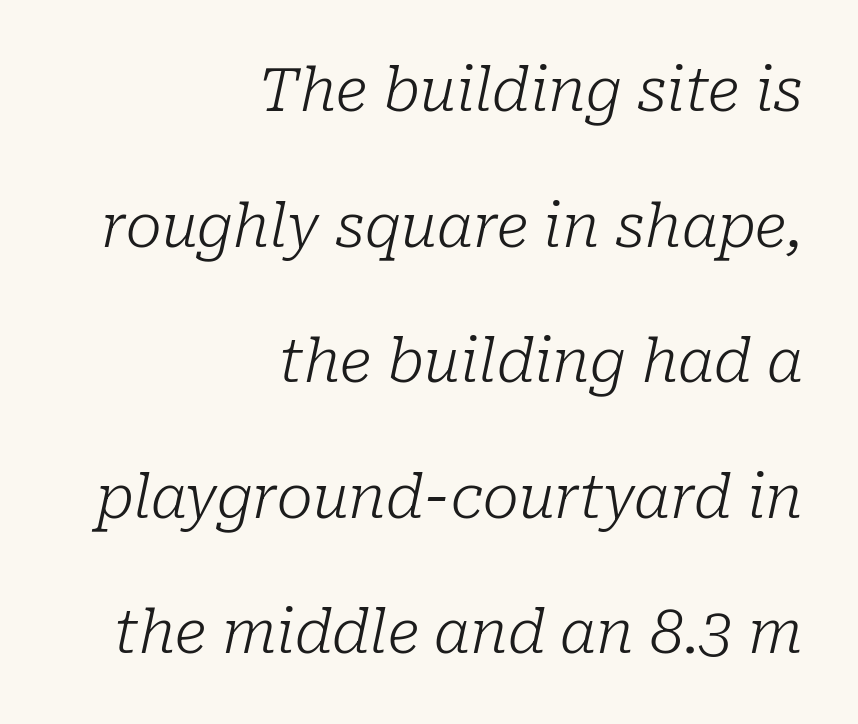
Q: Is the text bold? A: No.
Q: Is the text italic (slanted)? A: Yes, it leans right by about 10 degrees.
Q: Is the typeface a serif or a sans-serif typeface? A: Serif.
Q: Is the text underlined? A: No.
Q: How is the paragraph aligned? A: Right-aligned.
Q: Is the spacing between letters normal or unusually wide? A: Normal.
Q: Is the spacing between lines tight, normal or loose? A: Loose.
Q: Width (condensed, normal, or wide)? A: Normal.
Q: Stroke contrast? A: Low.
Q: x-height? A: Medium.
Q: Monospaced? A: No.
